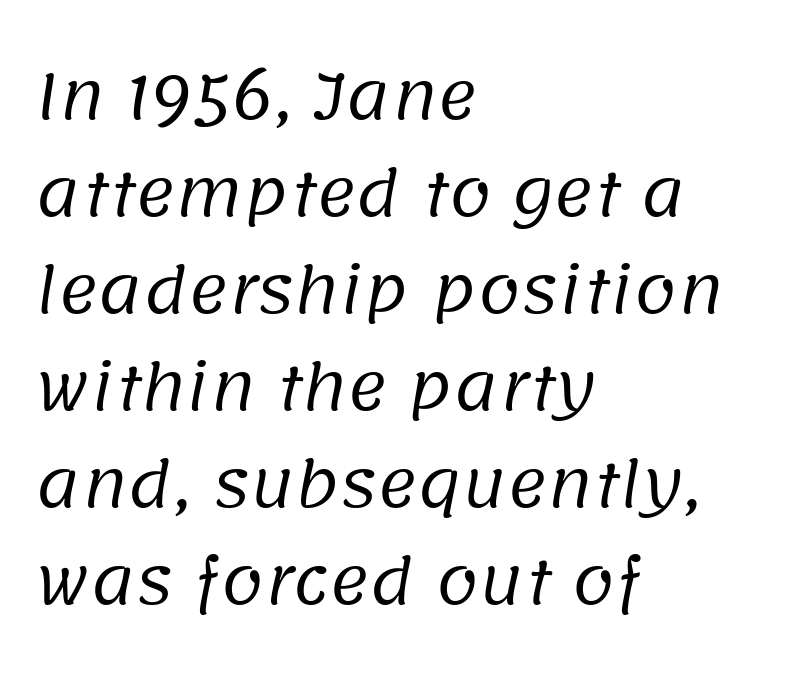
The image shows 61 px regular-weight sans-serif type; set left-aligned, normal line spacing (1.59x), normal letter spacing, not underlined; low stroke contrast and a large x-height.
